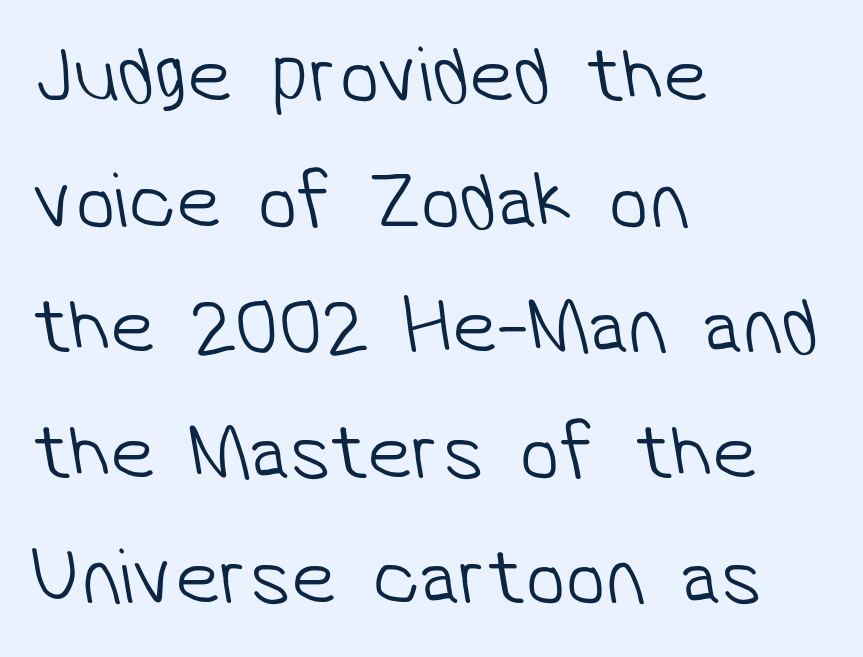
{"serif": "no", "bold": "no", "weight": "light", "width": "normal", "stroke_contrast": "low", "x_height": "medium", "monospaced": "no", "underline": "no", "align": "left", "line_spacing": "normal", "line_spacing_ratio": 1.57, "letter_spacing": "normal", "letter_spacing_em": 0.0, "glyph_px": 80}
